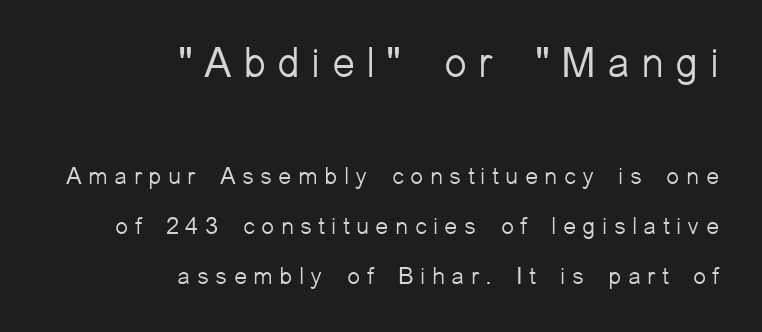
Q: Is the text bold? A: No.
Q: Is the text italic (slanted)? A: No, it is upright.
Q: Is the typeface a serif or a sans-serif typeface? A: Sans-serif.
Q: Is the text underlined? A: No.
Q: How is the paragraph aligned? A: Right-aligned.
Q: Is the spacing between letters normal or unusually wide? A: Unusually wide.
Q: Is the spacing between lines tight, normal or loose? A: Loose.
Q: Which block of text is set in a larger size, the first (top) or the second (bottom)? A: The first (top) one.
Q: Width (condensed, normal, or wide)? A: Normal.
Q: Stroke contrast? A: Low.
Q: x-height? A: Medium.
Q: Monospaced? A: No.
